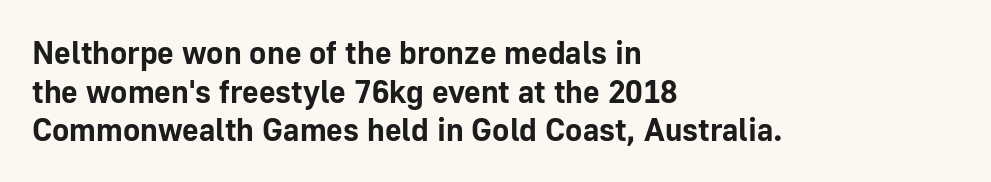
These lines are rendered in a variable-pitch font. Horizontally, the lines are justified to the leading edge only. This is the regular roman posture of the typeface. Strong, thick strokes mark this as bold type. The line texture is even and compact thanks to regular tracking. This sample uses a sans-serif face.
